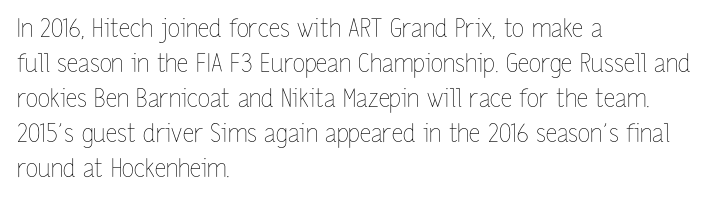
{"italic": "no", "bold": "no", "underline": "no", "align": "left", "line_spacing": "normal", "line_spacing_ratio": 1.4, "letter_spacing": "normal", "letter_spacing_em": 0.0, "glyph_px": 25}
